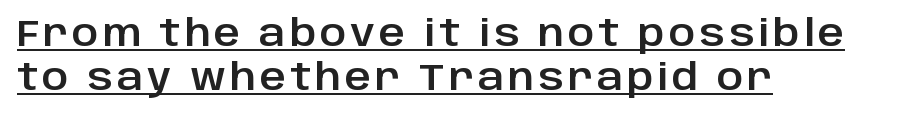
The image shows 36 px sans-serif type, upright; set left-aligned, line spacing 1.21x, underlined; low stroke contrast and a large x-height.
